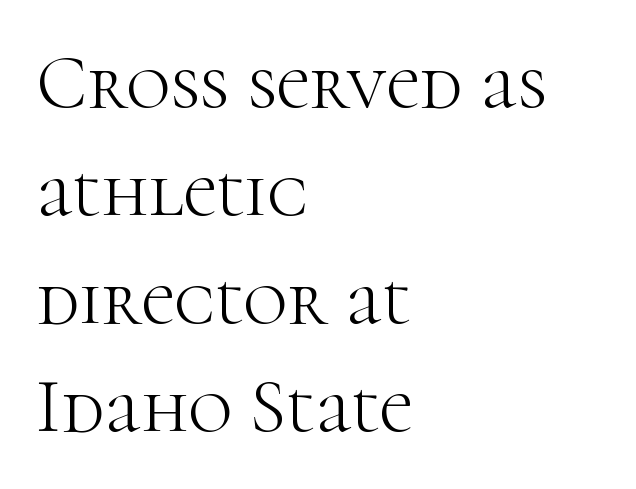
This is serif lettering, the kind often seen in printed books. Interline gaps are of average width in this sample. The typeface has the unassuming heft of standard copy or less. You can tell it's not italic because the verticals are truly vertical.
